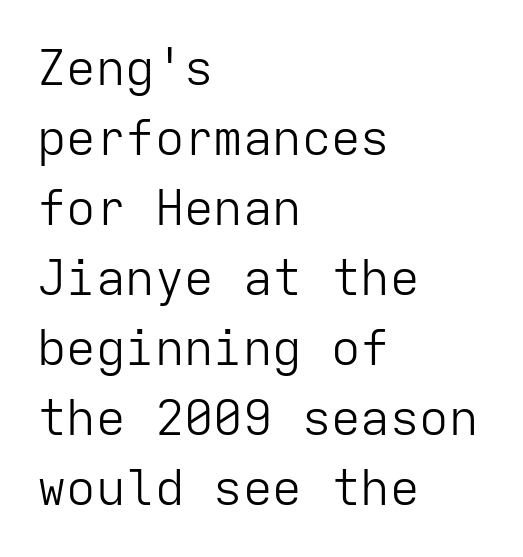
Q: Is the text bold? A: No.
Q: Is the text italic (slanted)? A: No, it is upright.
Q: Is the typeface a serif or a sans-serif typeface? A: Sans-serif.
Q: Is the text underlined? A: No.
Q: How is the paragraph aligned? A: Left-aligned.
Q: Is the spacing between letters normal or unusually wide? A: Normal.
Q: Is the spacing between lines tight, normal or loose? A: Normal.
Q: Width (condensed, normal, or wide)? A: Normal.
Q: Stroke contrast? A: Low.
Q: x-height? A: Medium.
Q: Monospaced? A: Yes.
